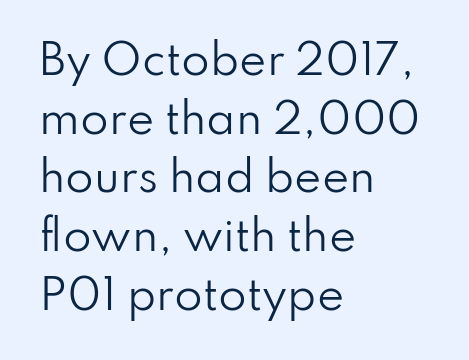
{"serif": "no", "italic": "no", "bold": "no", "weight": "regular", "width": "normal", "stroke_contrast": "low", "x_height": "small", "monospaced": "no", "underline": "no", "align": "left", "line_spacing": "normal", "line_spacing_ratio": 1.43, "letter_spacing": "normal", "letter_spacing_em": 0.0, "glyph_px": 41}
